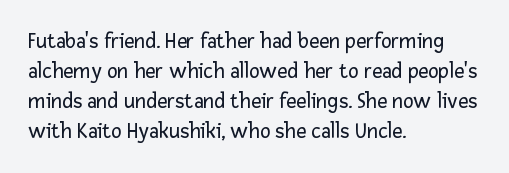
Q: Is the text bold? A: No.
Q: Is the text italic (slanted)? A: No, it is upright.
Q: Is the text underlined? A: No.
Q: How is the paragraph aligned? A: Left-aligned.
Q: Is the spacing between letters normal or unusually wide? A: Normal.
Q: Is the spacing between lines tight, normal or loose? A: Normal.
